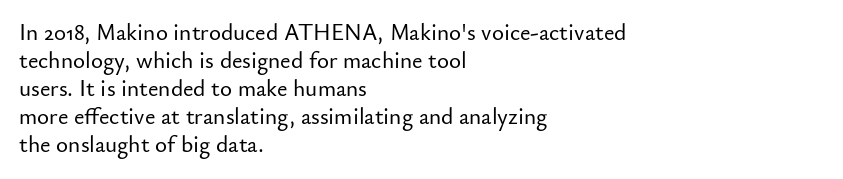
Q: Is the text italic (slanted)? A: No, it is upright.
Q: Is the text underlined? A: No.
Q: How is the paragraph aligned? A: Left-aligned.
Q: Is the spacing between letters normal or unusually wide? A: Normal.
